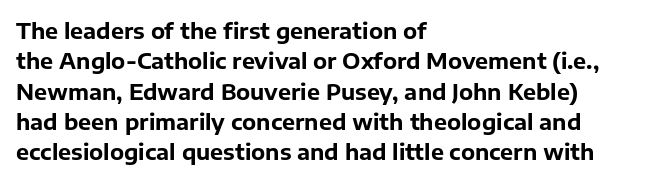
{"italic": "no", "bold": "yes", "underline": "no", "align": "left", "line_spacing": "normal", "line_spacing_ratio": 1.38, "letter_spacing": "normal", "letter_spacing_em": 0.0, "glyph_px": 22}
